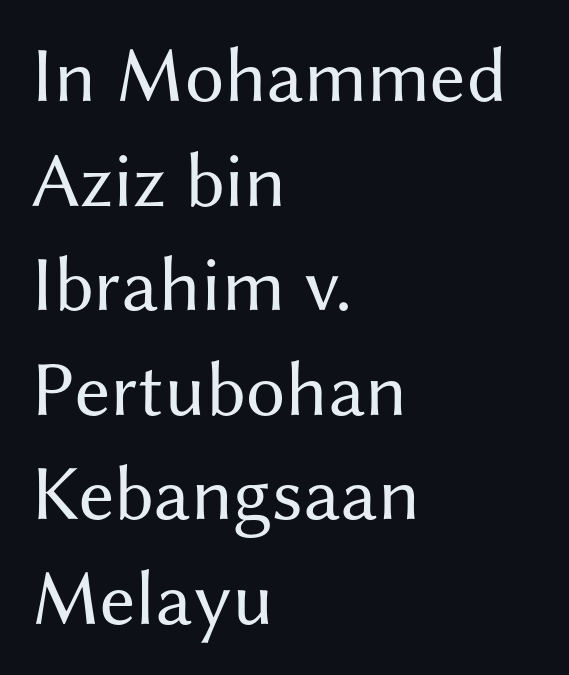
Weight: regular or lighter. Regarding serifs, this sample does without them. Words appear dense and cohesive because spacing is normal. Ascenders rise straight up at ninety degrees. Unmarked baselines from the first word to the last. Is this a fixed-width face? No — the glyphs have proportional, varying widths.
